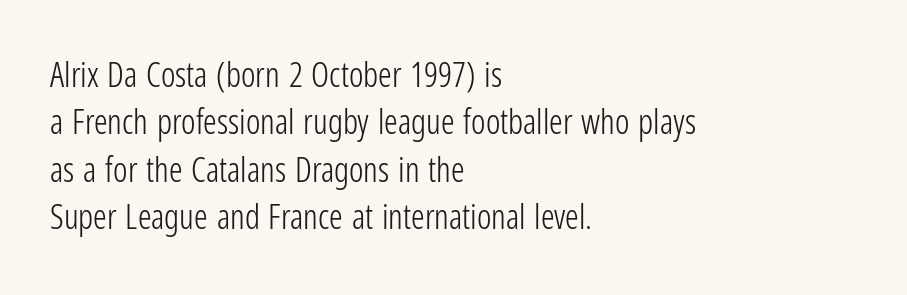
The image shows 34 px light, condensed sans-serif type, upright; set left-aligned, normal line spacing (1.39x), normal letter spacing, not underlined; low stroke contrast and a medium x-height.
